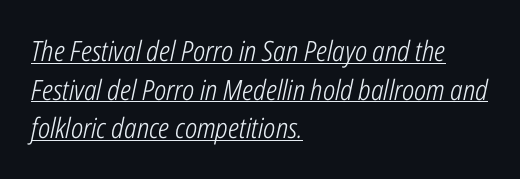
Proportional: the letters do not fall into vertical columns. Tall strokes in this sample are angled rather than plumb. The passage shown has conventional tracking throughout. The typesetter has applied underlining to the passage shown. The paragraph shown leans on its left margin.
